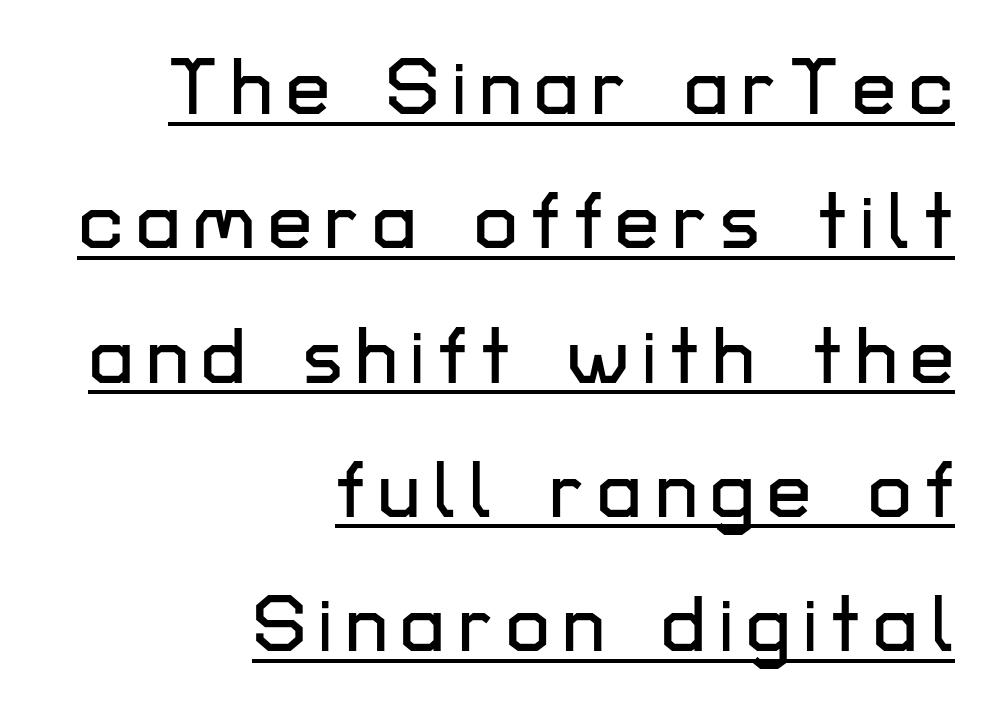
Vertical strokes here are truly vertical. Proportional: the letters do not fall into vertical columns. The glyphs in this specimen are sans serif. Each line ends at the same right margin while the left side varies.
